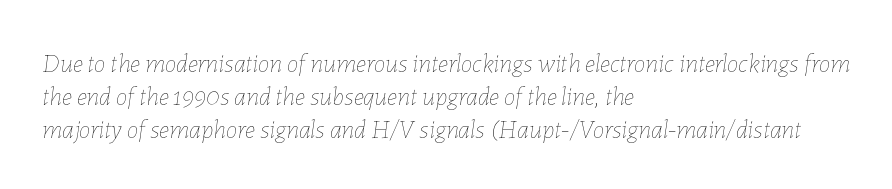
The image shows 26 px text type, italic (leaning right); set left-aligned, normal line spacing (1.27x), normal letter spacing, not underlined.
